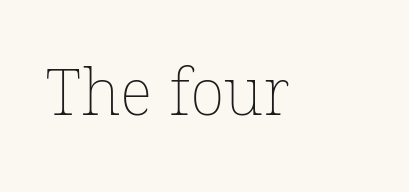
The image shows 65 px thin type; set normal letter spacing, not underlined; low stroke contrast and a medium x-height.
